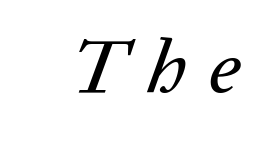
{"italic": "yes", "lean": "right", "slant_degrees": 20, "width": "normal", "stroke_contrast": "low", "x_height": "medium", "monospaced": "no", "underline": "no", "letter_spacing": "wide", "letter_spacing_em": 0.29, "glyph_px": 76}
